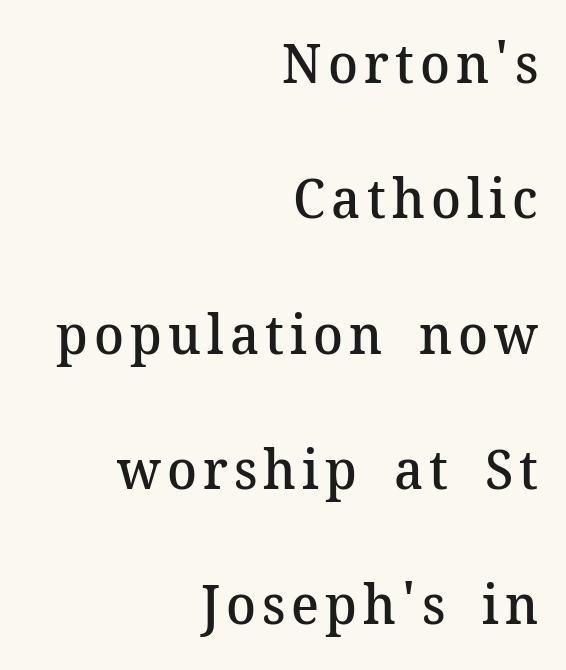
{"serif": "yes", "italic": "no", "bold": "semi", "weight": "semibold", "width": "normal", "stroke_contrast": "medium", "x_height": "medium", "monospaced": "no", "underline": "no", "align": "right", "line_spacing": "loose", "line_spacing_ratio": 2.46, "glyph_px": 55}
